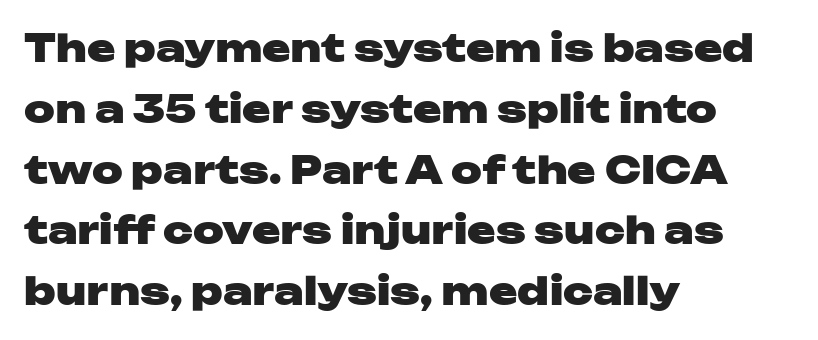
{"serif": "no", "italic": "no", "bold": "yes", "weight": "heavy", "width": "wide", "stroke_contrast": "low", "x_height": "medium", "monospaced": "no", "underline": "no", "align": "left", "line_spacing": "normal", "line_spacing_ratio": 1.6, "letter_spacing": "normal", "letter_spacing_em": 0.0, "glyph_px": 38}
